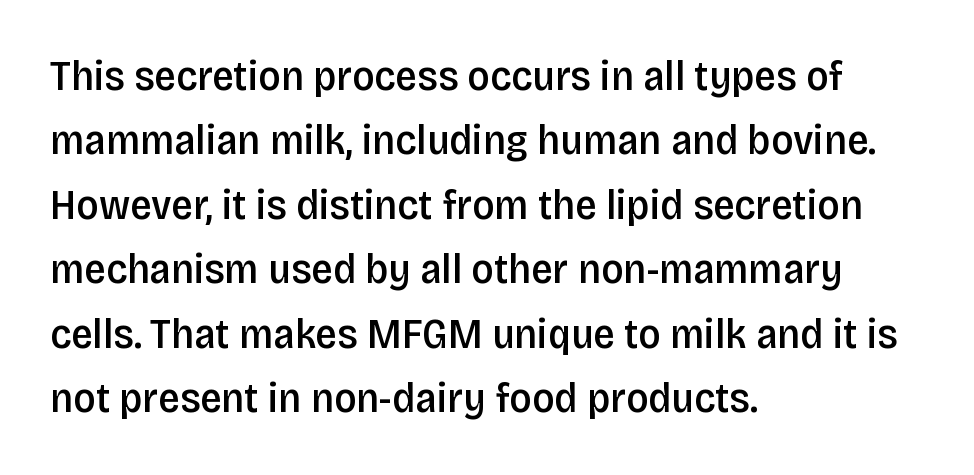
Q: Is the text bold? A: Semi-bold.
Q: Is the text italic (slanted)? A: No, it is upright.
Q: Is the typeface a serif or a sans-serif typeface? A: Sans-serif.
Q: Is the text underlined? A: No.
Q: How is the paragraph aligned? A: Left-aligned.
Q: Is the spacing between letters normal or unusually wide? A: Normal.
Q: Is the spacing between lines tight, normal or loose? A: Normal.
Q: Width (condensed, normal, or wide)? A: Condensed.
Q: Stroke contrast? A: Low.
Q: x-height? A: Large.
Q: Monospaced? A: No.
